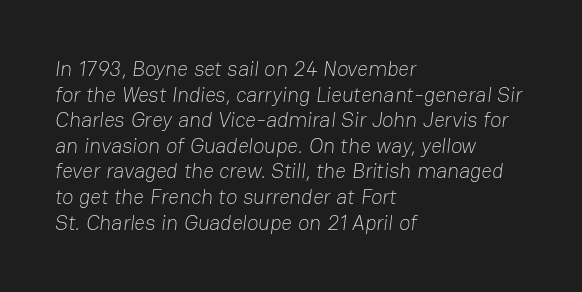
Q: Is the text bold? A: No.
Q: Is the text underlined? A: No.
Q: How is the paragraph aligned? A: Left-aligned.
Q: Is the spacing between letters normal or unusually wide? A: Normal.
